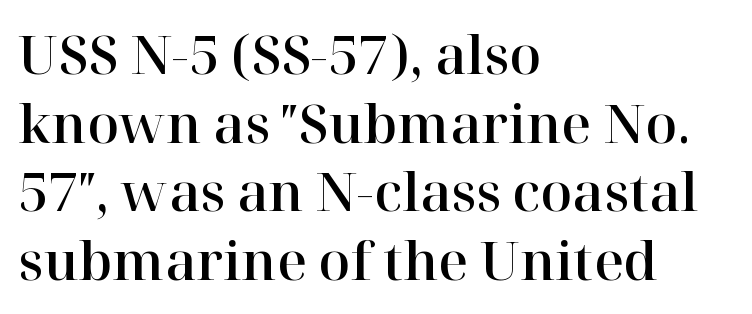
Serif or sans? Serif — the stroke terminals have little feet. You could call the tracking neutral — neither tight nor loose. This block has exactly the height ordinary leading produces. Looks like regular typesetting: each glyph gets only the width it needs. Decoration check: the copy has no underline.
